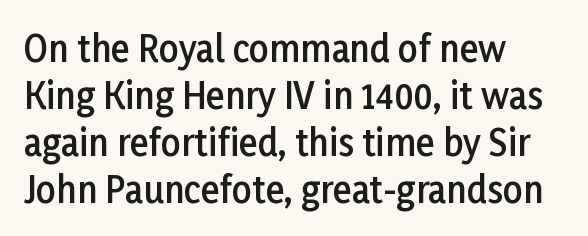
{"serif": "no", "italic": "no", "bold": "semi", "weight": "semibold", "width": "normal", "stroke_contrast": "low", "x_height": "medium", "monospaced": "no", "underline": "no", "align": "left", "line_spacing": "normal", "line_spacing_ratio": 1.34, "letter_spacing": "normal", "letter_spacing_em": 0.0, "glyph_px": 35}
